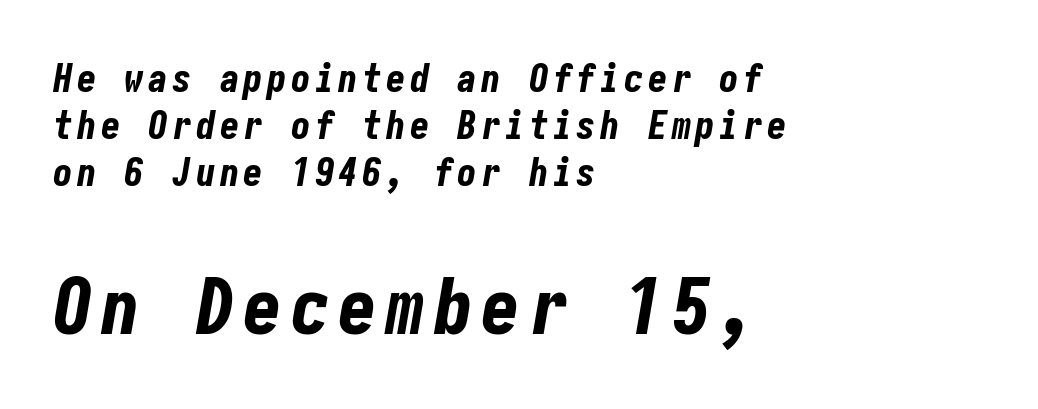
The image shows 78 px bold, condensed type, italic (leaning right); set left-aligned, line spacing 1.21x, not underlined; the second (bottom) block is 2.0x larger; low stroke contrast and a medium x-height.
